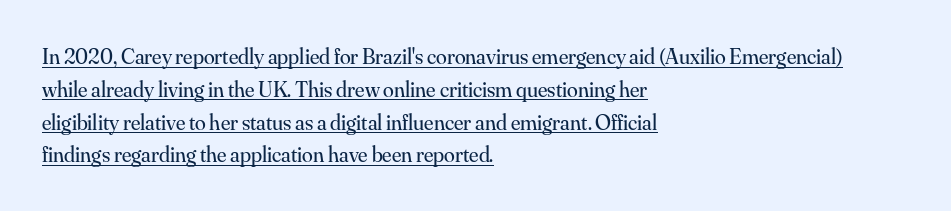
The image shows 22 px text type, upright; set left-aligned, normal line spacing (1.49x), normal letter spacing, underlined.
